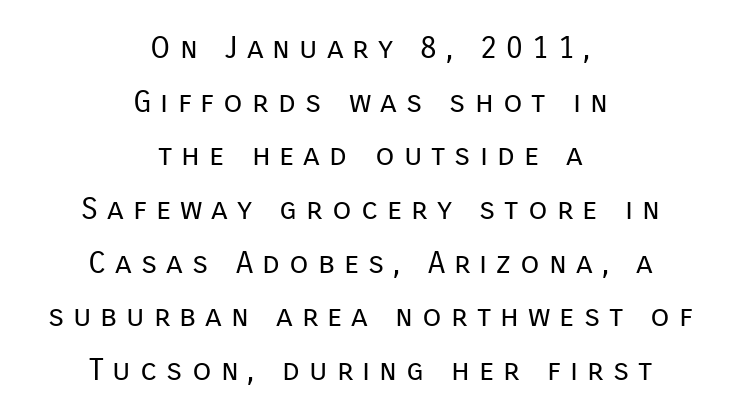
{"serif": "no", "italic": "no", "bold": "no", "weight": "regular", "width": "normal", "stroke_contrast": "low", "x_height": "medium", "monospaced": "no", "underline": "no", "align": "center", "line_spacing_ratio": 1.73, "letter_spacing": "wide", "letter_spacing_em": 0.29, "glyph_px": 31}
